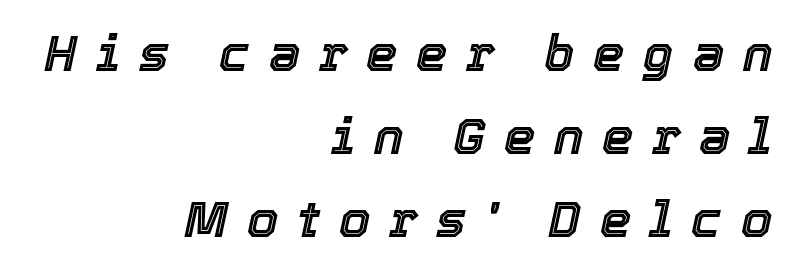
A normal amount of white space separates one row of letters from the next. Teacher's note: observe the even right margin — that is flush-right alignment. You could not count columns in this text — the font is proportionally spaced. Lines of text with bare space underneath.
